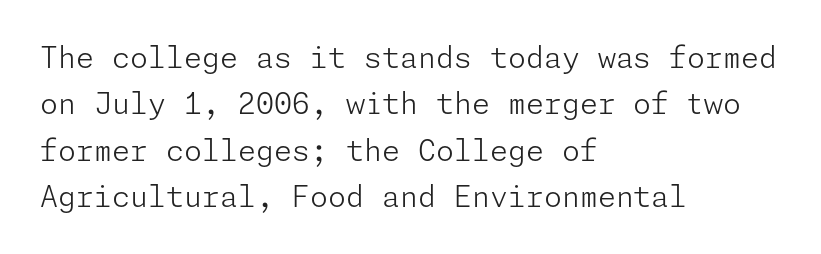
{"serif": "no", "italic": "no", "bold": "no", "weight": "light", "width": "normal", "stroke_contrast": "low", "x_height": "medium", "underline": "no", "align": "left", "line_spacing": "normal", "line_spacing_ratio": 1.6, "letter_spacing": "normal", "letter_spacing_em": 0.0, "glyph_px": 29}
